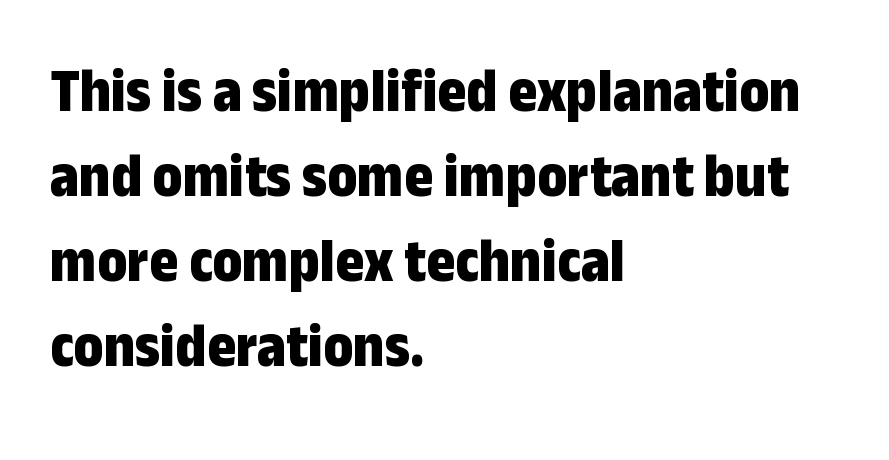
The setting favours the left margin, as ordinary paragraphs usually do. How heavy is the stroke? Heavy — this is a bold. Summary of vertical rhythm: regular, with standard interline spacing. The lettering holds an erect, upright posture throughout. The baseline area is clear. The type family on display is of the sans-serif kind.
